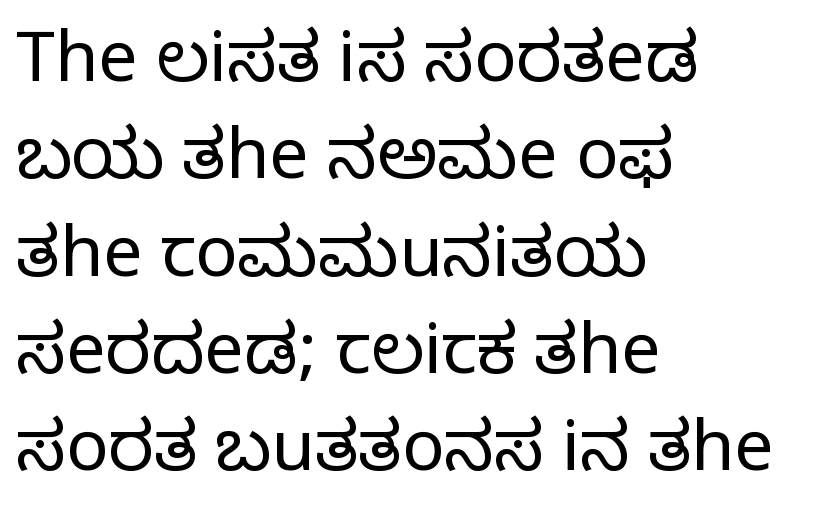
The image shows 70 px regular-weight serif type, upright; set left-aligned, normal line spacing (1.39x), normal letter spacing, not underlined; low stroke contrast and a large x-height.
